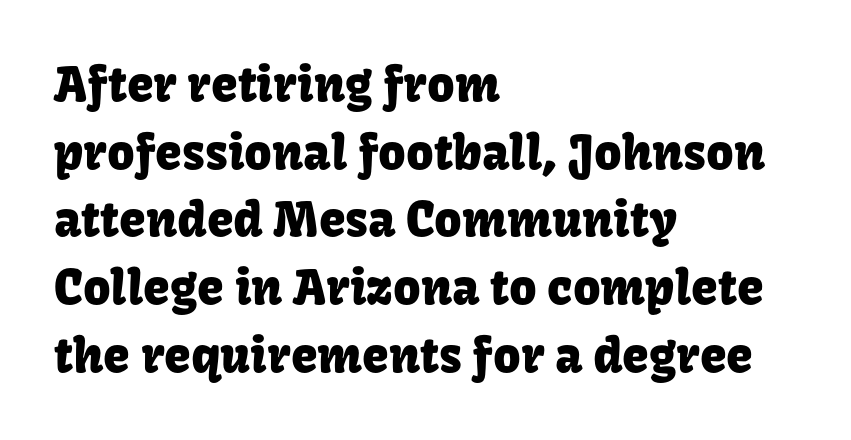
Vertical strokes here are truly vertical. The characters display no serif detailing; their extremities are plain. Proportional: the letters do not fall into vertical columns. The gap between lines stays unmarked. Left-aligned paragraph, ragged on the right.
